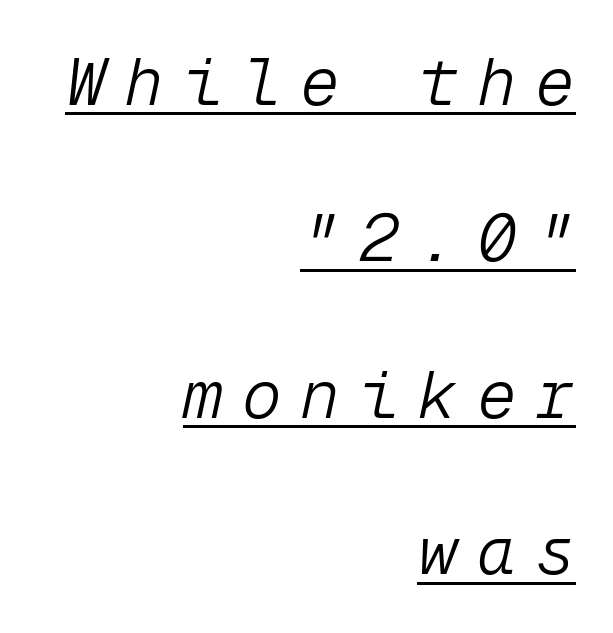
{"italic": "yes", "lean": "right", "slant_degrees": 12, "bold": "no", "weight": "light", "width": "normal", "stroke_contrast": "low", "x_height": "medium", "monospaced": "yes", "underline": "yes", "align": "right", "line_spacing": "loose", "line_spacing_ratio": 2.37, "letter_spacing": "wide", "letter_spacing_em": 0.29, "glyph_px": 66}
